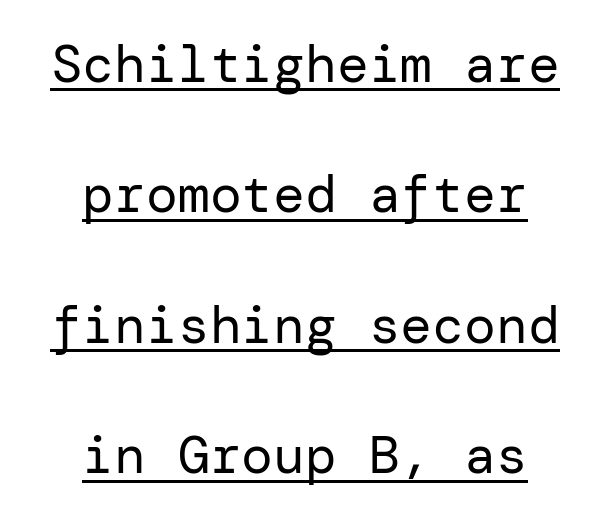
{"serif": "no", "italic": "no", "bold": "no", "weight": "regular", "width": "normal", "stroke_contrast": "low", "x_height": "medium", "underline": "yes", "align": "center", "line_spacing": "loose", "line_spacing_ratio": 2.46, "letter_spacing": "normal", "letter_spacing_em": 0.0, "glyph_px": 53}
